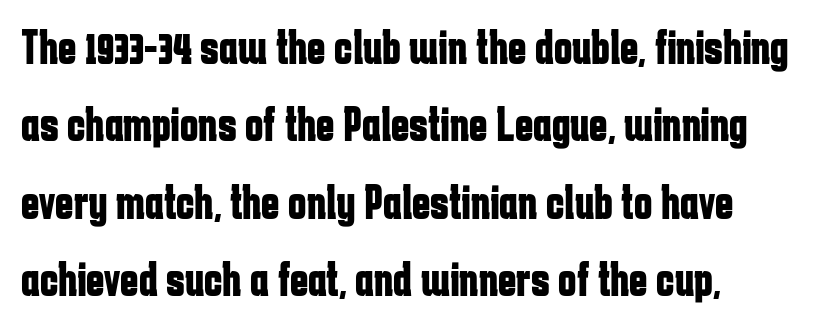
{"serif": "no", "italic": "no", "bold": "yes", "weight": "bold", "width": "condensed", "stroke_contrast": "low", "x_height": "medium", "monospaced": "no", "underline": "no", "align": "left", "line_spacing": "normal", "line_spacing_ratio": 1.58, "letter_spacing": "normal", "letter_spacing_em": 0.0, "glyph_px": 49}
